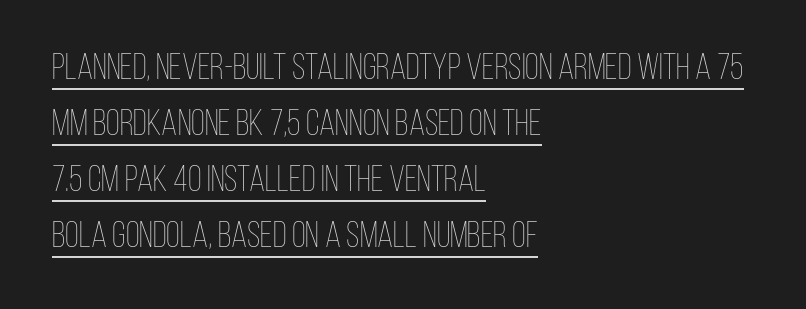
{"italic": "no", "bold": "no", "weight": "thin", "width": "condensed", "stroke_contrast": "low", "x_height": "large", "monospaced": "no", "underline": "yes", "align": "left", "line_spacing": "normal", "line_spacing_ratio": 1.56, "letter_spacing": "normal", "letter_spacing_em": 0.0, "glyph_px": 36}
